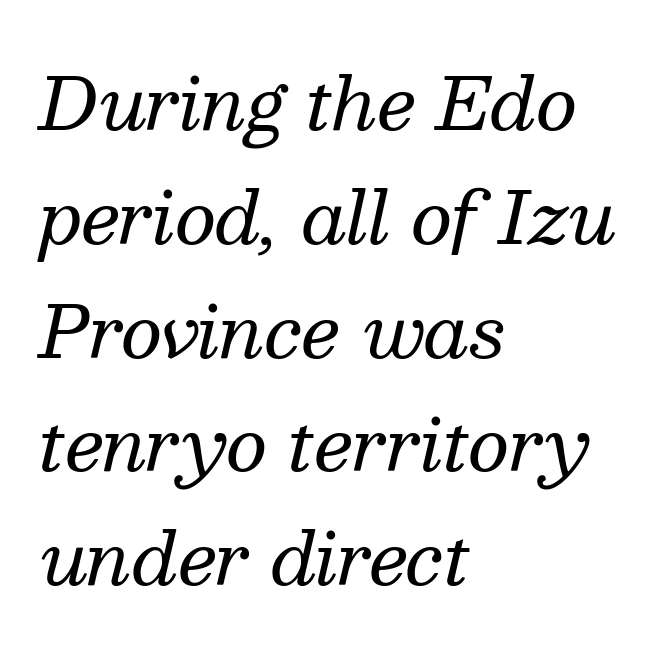
{"serif": "yes", "italic": "yes", "lean": "right", "slant_degrees": 13, "bold": "no", "weight": "regular", "width": "normal", "stroke_contrast": "medium", "x_height": "medium", "monospaced": "no", "underline": "no", "align": "left", "line_spacing": "normal", "line_spacing_ratio": 1.58, "letter_spacing": "normal", "letter_spacing_em": 0.0, "glyph_px": 72}
